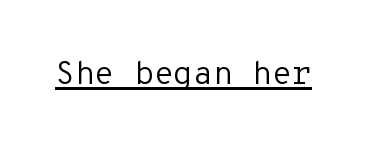
The image shows 32 px regular-weight sans-serif type, upright, monospaced; set normal letter spacing, underlined; low stroke contrast and a medium x-height.
